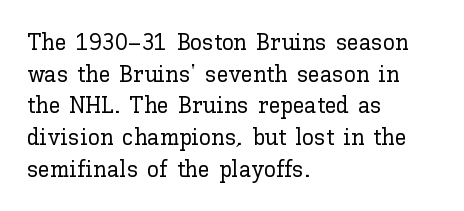
{"italic": "no", "underline": "no", "align": "left", "line_spacing": "normal", "line_spacing_ratio": 1.32, "letter_spacing": "normal", "letter_spacing_em": 0.0, "glyph_px": 24}
